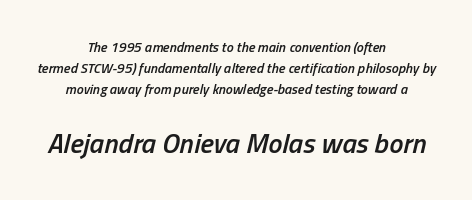
Each word holds together tightly as a unit, with standard inter-letter gaps. A typesetter would call this proportional, since set widths differ per character. This block has exactly the height ordinary leading produces. This sample is center-justified, so both line endings float freely. Heft: intermediate — a semibold. The string is rendered with underlining switched off.
